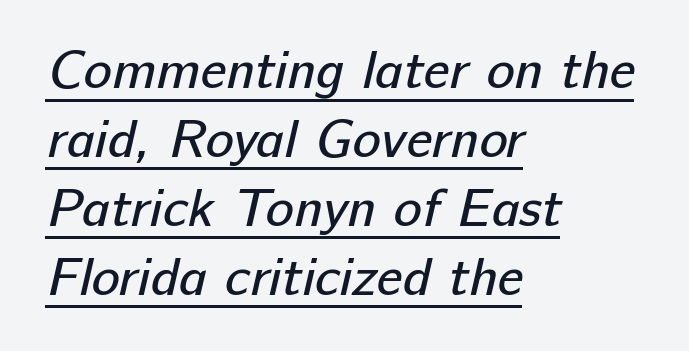
{"serif": "no", "bold": "no", "weight": "regular", "width": "normal", "stroke_contrast": "low", "x_height": "medium", "monospaced": "no", "underline": "yes", "align": "left", "line_spacing": "normal", "line_spacing_ratio": 1.3, "letter_spacing": "normal", "letter_spacing_em": 0.0, "glyph_px": 53}
